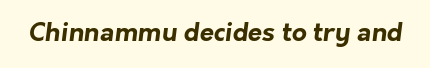
{"bold": "yes", "underline": "no", "letter_spacing": "normal", "letter_spacing_em": 0.0, "glyph_px": 26}
